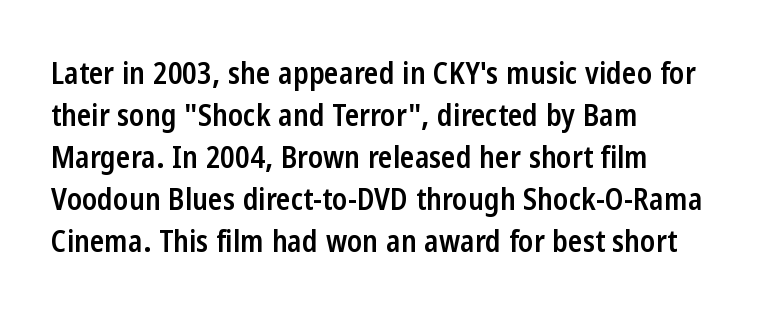
This sample is left-justified, so line endings fall wherever the words run out. Every stem runs plumb, perpendicular to the baseline. The zone under the glyphs is completely vacant. Caption: standard tracking, unaltered. Every letter is mildly thick-stroked: semibold rather than bold. The passage shown is typed in a proportional face where columns would drift.
